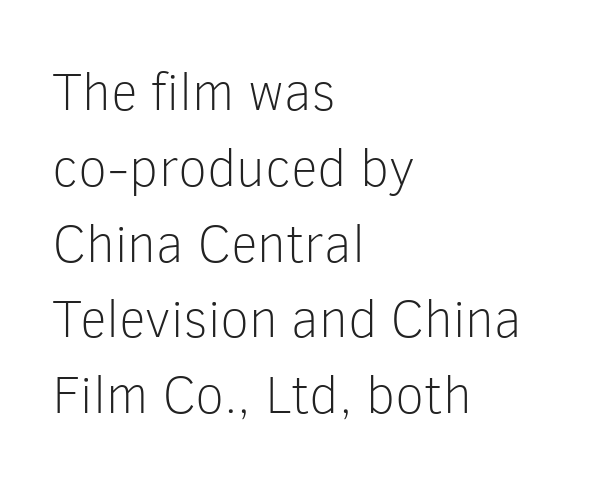
{"serif": "no", "italic": "no", "bold": "no", "weight": "light", "width": "normal", "stroke_contrast": "low", "x_height": "medium", "monospaced": "no", "underline": "no", "align": "left", "line_spacing": "normal", "line_spacing_ratio": 1.43, "letter_spacing": "normal", "letter_spacing_em": 0.0, "glyph_px": 53}
